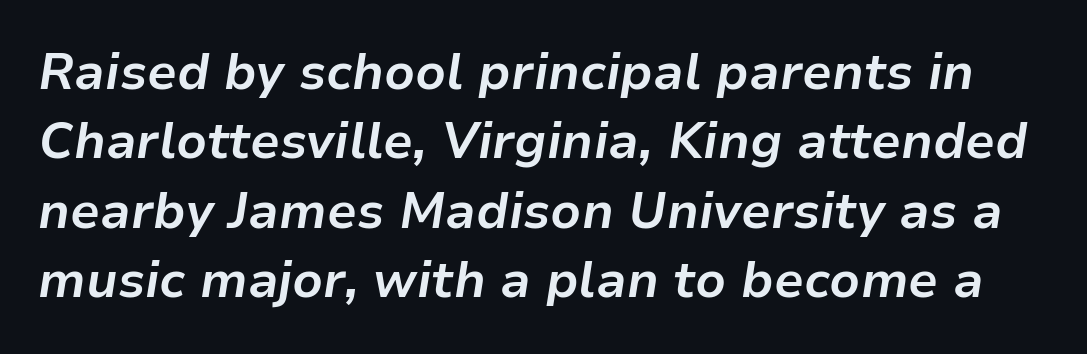
Caption: standard tracking, unaltered. Horizontal bands of white between lines are of average thickness. Caption: bold face, heavy strokes. Rendered with sloped, italic letterforms. The specimen omits any rule beneath the text block's lines. The passage shown is typed in a proportional face where columns would drift.
